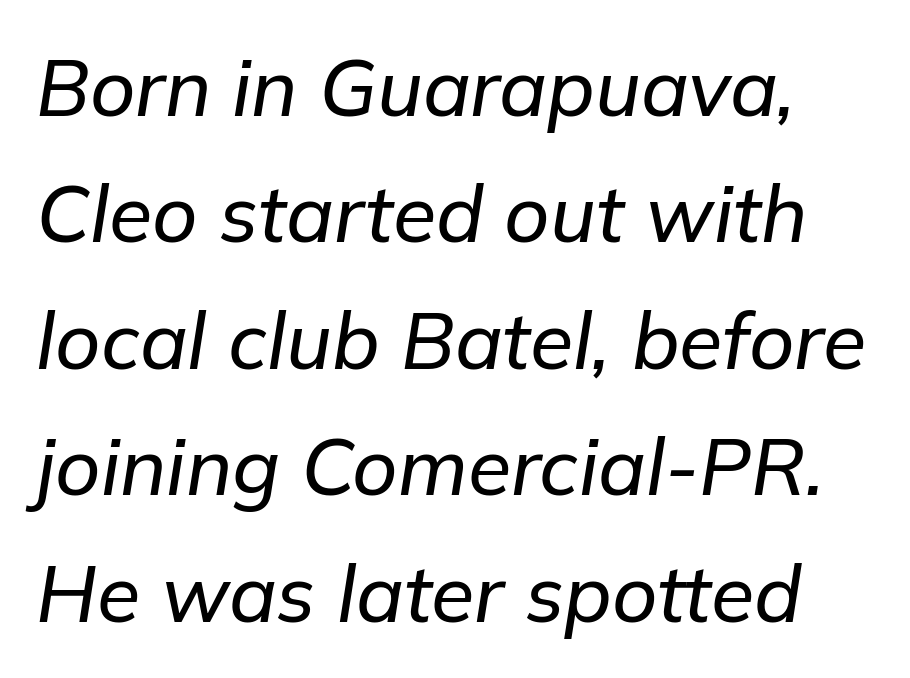
Q: Is the text italic (slanted)? A: Yes, it leans right by about 9 degrees.
Q: Is the text underlined? A: No.
Q: Is the spacing between letters normal or unusually wide? A: Normal.
Q: Is the spacing between lines tight, normal or loose? A: Normal.
Q: Width (condensed, normal, or wide)? A: Normal.
Q: Stroke contrast? A: Low.
Q: x-height? A: Medium.
Q: Monospaced? A: No.
